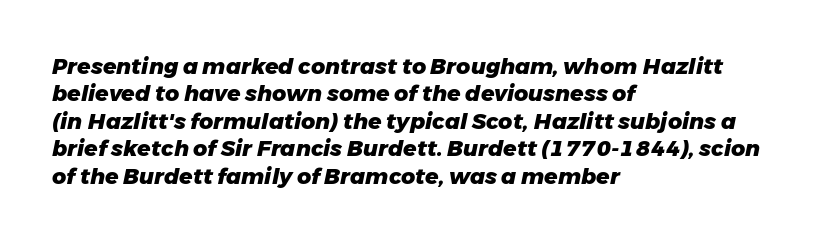
Q: Is the text bold? A: Yes.
Q: Is the text italic (slanted)? A: Yes, it leans right by about 11 degrees.
Q: Is the text underlined? A: No.
Q: How is the paragraph aligned? A: Left-aligned.
Q: Is the spacing between letters normal or unusually wide? A: Normal.
Q: Is the spacing between lines tight, normal or loose? A: Normal.
